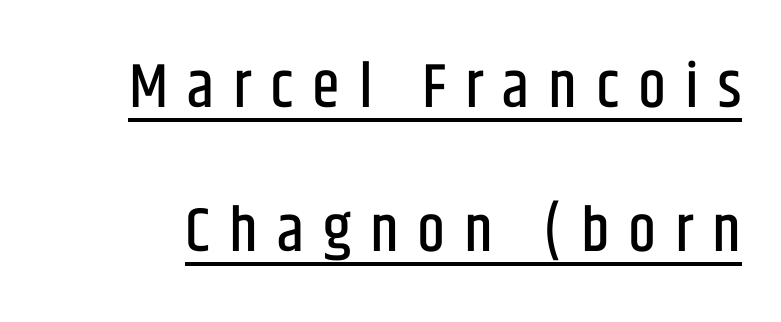
Q: Is the text italic (slanted)? A: No, it is upright.
Q: Is the typeface a serif or a sans-serif typeface? A: Sans-serif.
Q: Is the text underlined? A: Yes.
Q: Is the spacing between letters normal or unusually wide? A: Unusually wide.
Q: Is the spacing between lines tight, normal or loose? A: Loose.
Q: Width (condensed, normal, or wide)? A: Condensed.
Q: Stroke contrast? A: Low.
Q: x-height? A: Large.
Q: Monospaced? A: No.
